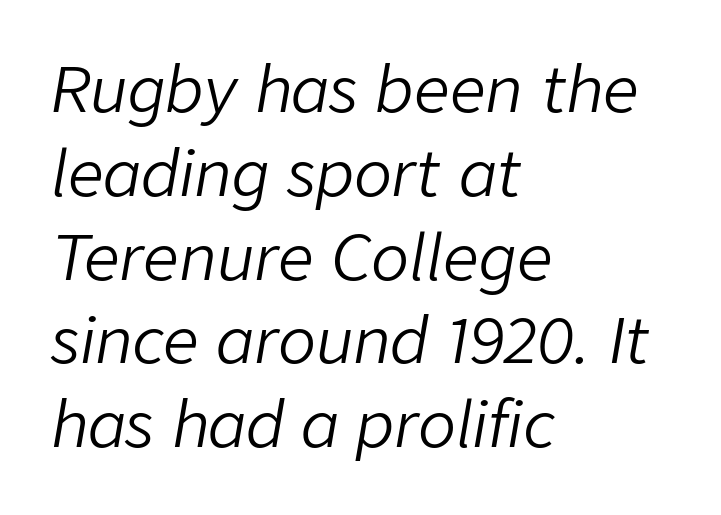
The image shows 63 px light type, italic (leaning right); set left-aligned, normal line spacing (1.33x), normal letter spacing, not underlined; low stroke contrast and a medium x-height.
